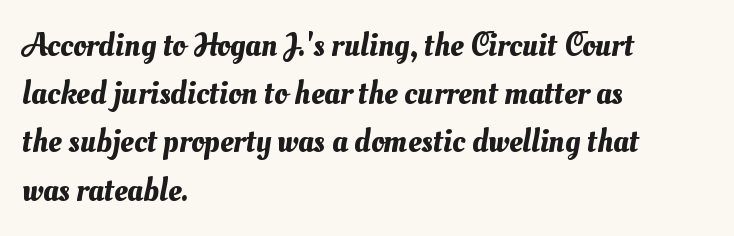
These lines stack with their left ends in a neat column. Tracking value appears to be zero — textbook default spacing. The vertical gap from one line to the next is medium. Spacing verdict: proportional, widths tailored to each character.
